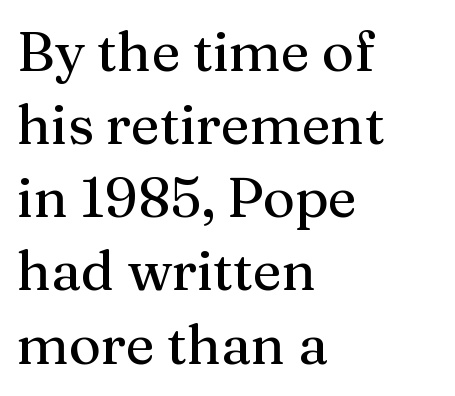
The image shows 55 px serif type, upright; set left-aligned, normal line spacing (1.33x), normal letter spacing, not underlined; medium stroke contrast and a medium x-height.
